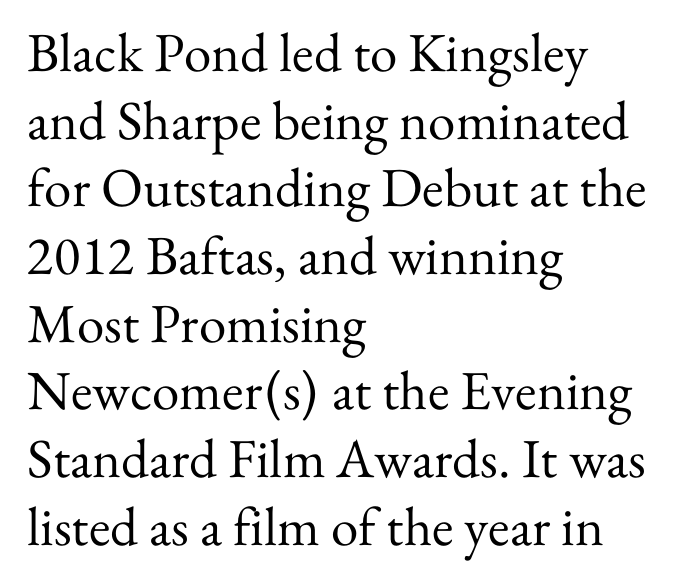
The image shows 55 px regular-weight serif type, upright; set left-aligned, line spacing 1.23x, normal letter spacing, not underlined; medium stroke contrast and a small x-height.
